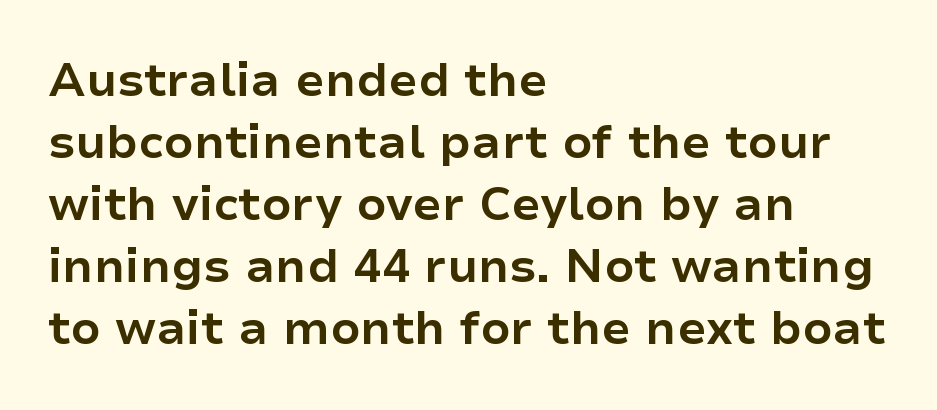
Q: Is the text bold? A: Yes.
Q: Is the text italic (slanted)? A: No, it is upright.
Q: Is the typeface a serif or a sans-serif typeface? A: Sans-serif.
Q: Is the text underlined? A: No.
Q: How is the paragraph aligned? A: Left-aligned.
Q: Is the spacing between letters normal or unusually wide? A: Normal.
Q: Is the spacing between lines tight, normal or loose? A: Normal.
Q: Width (condensed, normal, or wide)? A: Normal.
Q: Stroke contrast? A: Low.
Q: x-height? A: Medium.
Q: Monospaced? A: No.
